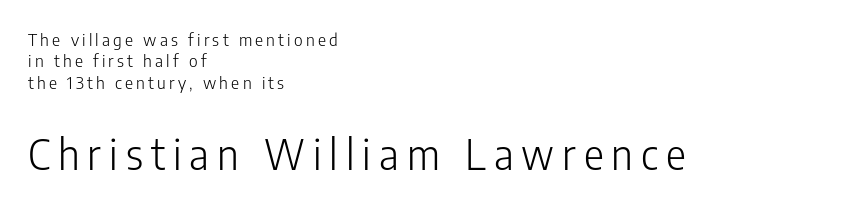
Proportional: the letters do not fall into vertical columns. Each row of text sits above clean, open space. Rendered with straight, roman letterforms. In terms of letterform style, serifs are entirely absent. Leading matches the norm, producing a regular column. Short and long lines alike share a common starting point at left.
